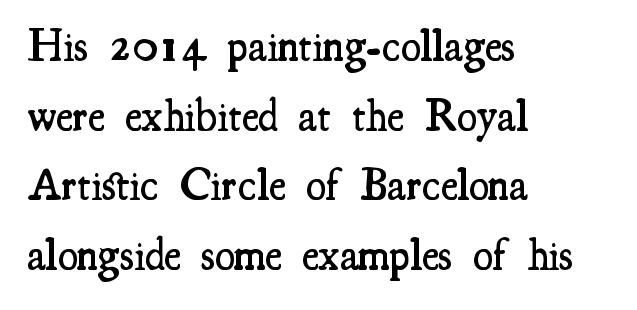
{"serif": "yes", "italic": "no", "bold": "semi", "weight": "semibold", "width": "condensed", "stroke_contrast": "medium", "x_height": "small", "monospaced": "no", "underline": "no", "align": "left", "line_spacing": "normal", "line_spacing_ratio": 1.55, "letter_spacing": "normal", "letter_spacing_em": 0.0, "glyph_px": 45}
